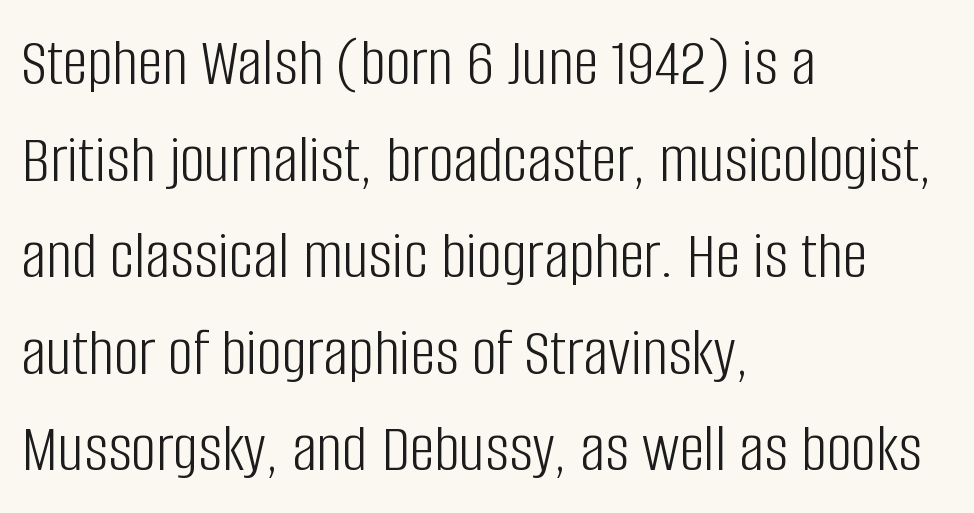
Q: Is the text bold? A: No.
Q: Is the text italic (slanted)? A: No, it is upright.
Q: Is the typeface a serif or a sans-serif typeface? A: Sans-serif.
Q: Is the text underlined? A: No.
Q: How is the paragraph aligned? A: Left-aligned.
Q: Is the spacing between letters normal or unusually wide? A: Normal.
Q: Is the spacing between lines tight, normal or loose? A: Normal.
Q: Width (condensed, normal, or wide)? A: Condensed.
Q: Stroke contrast? A: Low.
Q: x-height? A: Large.
Q: Monospaced? A: No.
